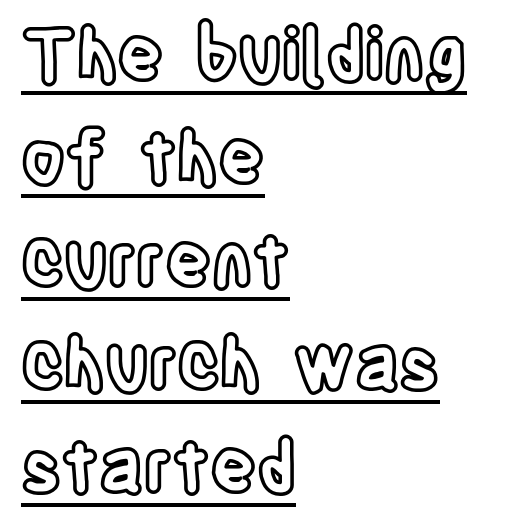
{"italic": "no", "width": "condensed", "x_height": "large", "monospaced": "no", "underline": "yes", "align": "left", "line_spacing": "normal", "line_spacing_ratio": 1.45, "letter_spacing": "normal", "letter_spacing_em": 0.0, "glyph_px": 71}
